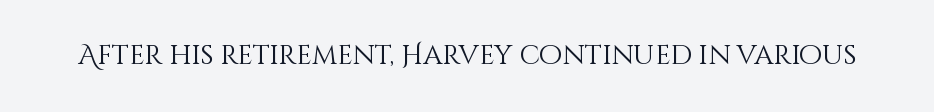
Has an underline been added? It has not. The type is set solid horizontally, with unmodified tracking. The characters are drawn with everyday or finer stroke widths. Every character sits straight up, as roman type does.
